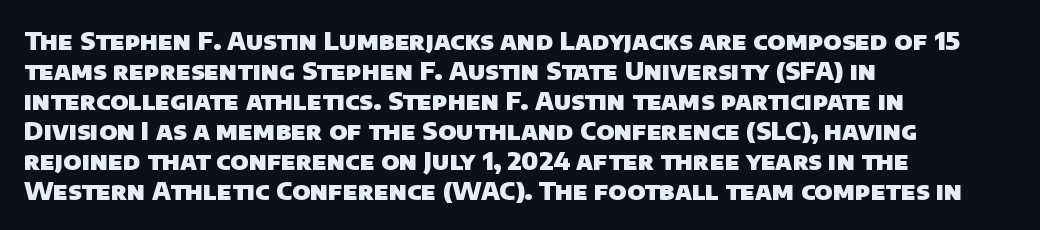
The image shows 25 px bold type; set left-aligned, line spacing 1.2x, normal letter spacing, not underlined.
